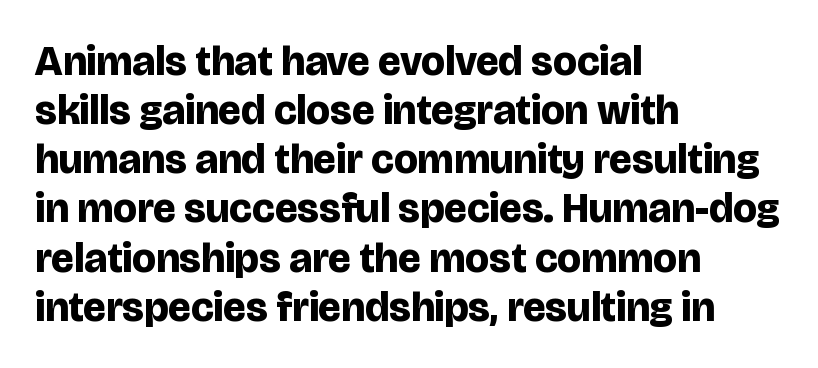
Weight check: bold — yes, fully. The font's upright variant was chosen for this text. A classic flush-left, rag-right setting is used for this passage. Note the varied advance widths — an 'i' is clearly narrower than an 'm'. What stands out about the letter spacing? Nothing — it is the standard amount. Descenders hang freely into open space.
